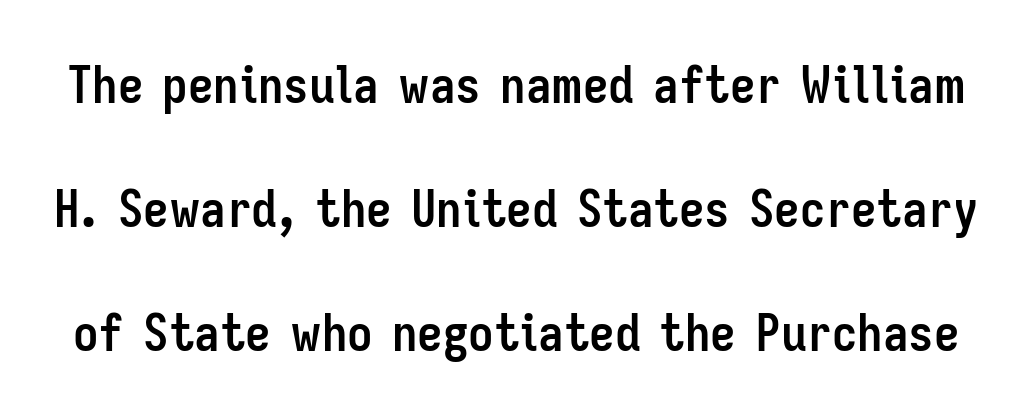
Q: Is the text bold? A: Yes.
Q: Is the text italic (slanted)? A: No, it is upright.
Q: Is the typeface a serif or a sans-serif typeface? A: Sans-serif.
Q: Is the text underlined? A: No.
Q: Is the spacing between letters normal or unusually wide? A: Normal.
Q: Is the spacing between lines tight, normal or loose? A: Loose.
Q: Width (condensed, normal, or wide)? A: Condensed.
Q: Stroke contrast? A: Low.
Q: x-height? A: Medium.
Q: Monospaced? A: No.
